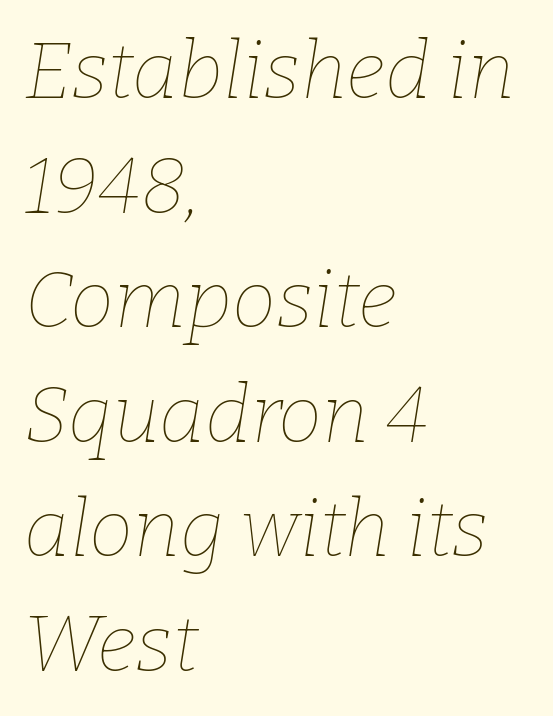
{"italic": "yes", "lean": "right", "slant_degrees": 9, "bold": "no", "weight": "thin", "width": "normal", "stroke_contrast": "low", "x_height": "medium", "monospaced": "no", "underline": "no", "align": "left", "line_spacing": "normal", "line_spacing_ratio": 1.45, "letter_spacing": "normal", "letter_spacing_em": 0.0, "glyph_px": 79}
